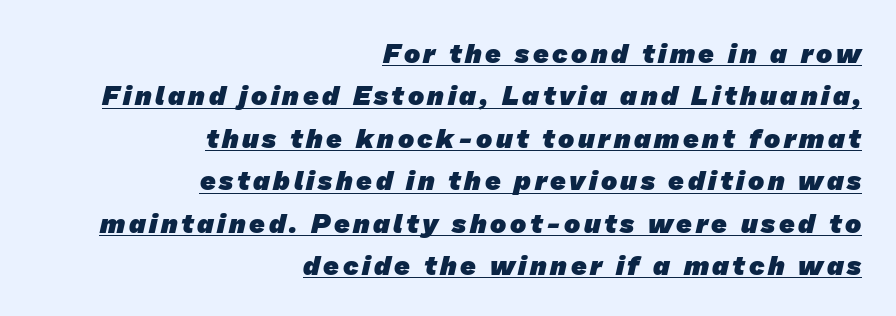
Caption: lettering with a line underneath. Is there much room between lines? A standard amount, neither cramped nor airy. Line endings align vertically; line beginnings do not. Chunky letters — that's bold for sure.
